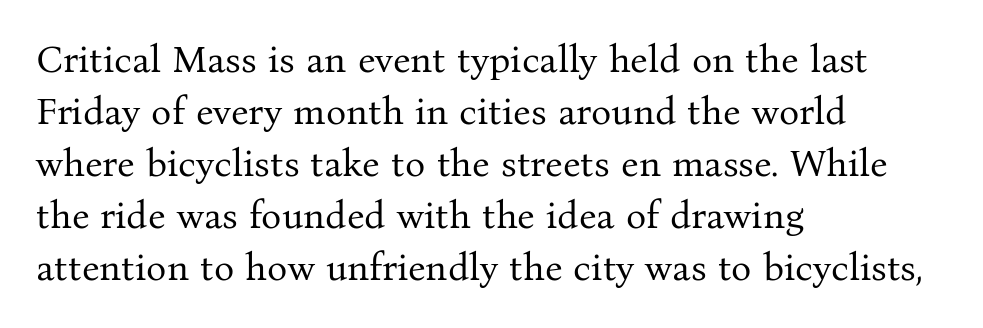
Glyph-to-glyph distance matches everyday printed text. Whoever set this chose a conventional vertical rhythm. Weight: not bold — regular or lighter. You could not count columns in this text — the font is proportionally spaced. Upright lettering throughout. The baseline area is clear.
